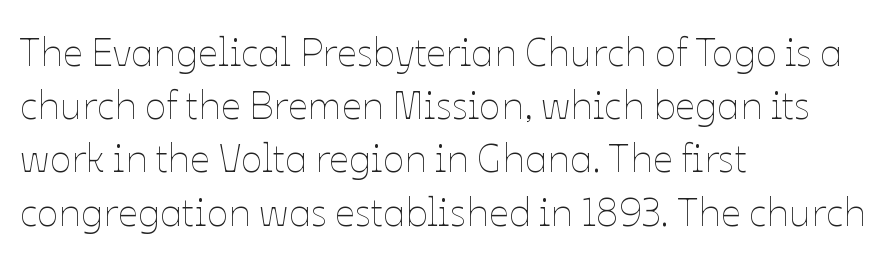
Q: Is the text bold? A: No.
Q: Is the text italic (slanted)? A: No, it is upright.
Q: Is the text underlined? A: No.
Q: How is the paragraph aligned? A: Left-aligned.
Q: Is the spacing between letters normal or unusually wide? A: Normal.
Q: Is the spacing between lines tight, normal or loose? A: Normal.
Q: Width (condensed, normal, or wide)? A: Normal.
Q: Stroke contrast? A: Low.
Q: x-height? A: Medium.
Q: Monospaced? A: No.
